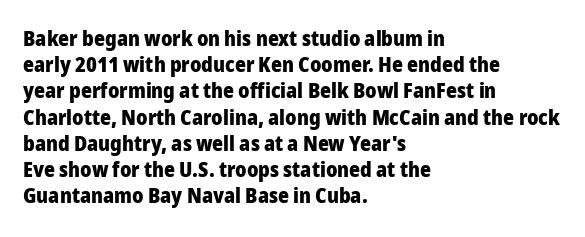
Does the weight exceed regular? Yes, all the way to bold. A typesetter would mark this as roman, not italic. The glyphs are unaccompanied by any horizontal stroke below them. Interline gaps are of average width in this sample. The horizontal fit of the characters is conventional and even.
